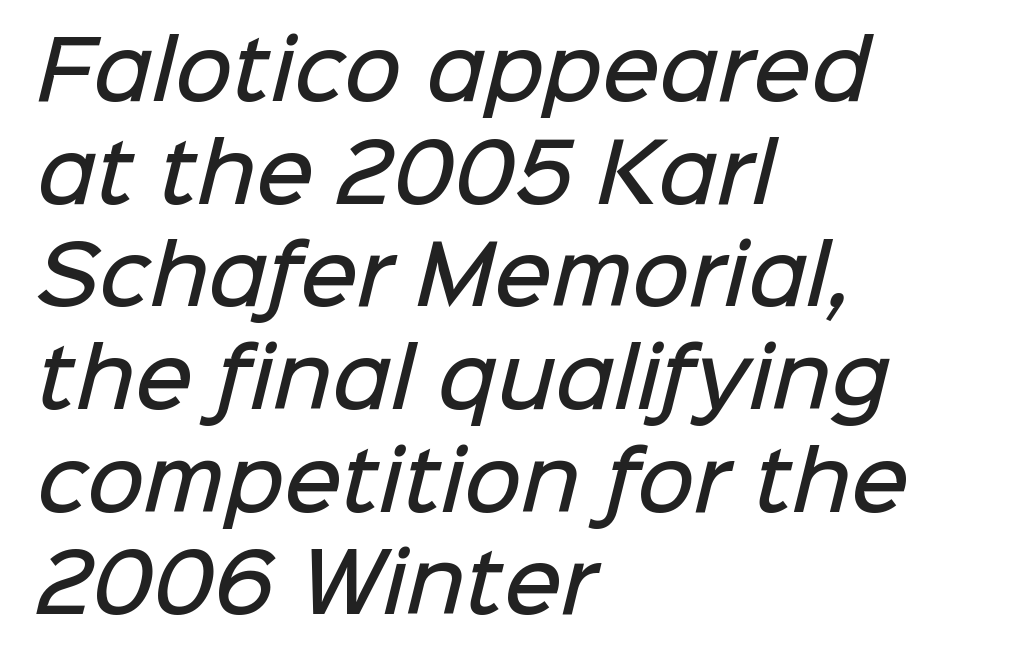
{"serif": "no", "bold": "semi", "weight": "semibold", "width": "normal", "stroke_contrast": "low", "x_height": "medium", "monospaced": "no", "underline": "no", "align": "left", "line_spacing": "normal", "line_spacing_ratio": 1.3, "letter_spacing": "normal", "letter_spacing_em": 0.0, "glyph_px": 79}
